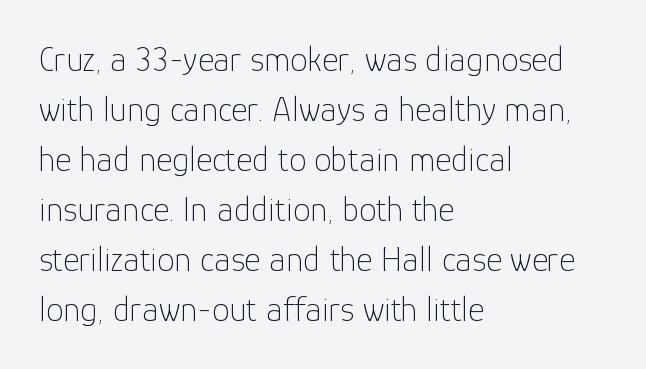
{"serif": "no", "italic": "no", "bold": "no", "weight": "thin", "width": "normal", "stroke_contrast": "low", "x_height": "medium", "monospaced": "no", "underline": "no", "align": "left", "line_spacing": "normal", "line_spacing_ratio": 1.43, "letter_spacing": "normal", "letter_spacing_em": 0.0, "glyph_px": 35}
